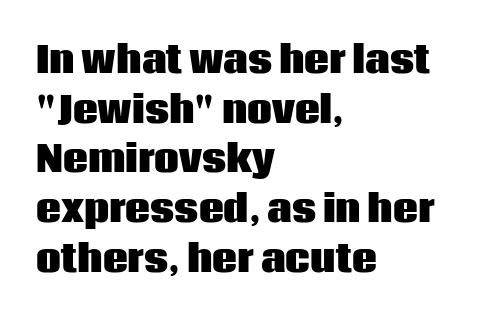
The image shows 35 px heavy sans-serif type, upright; set left-aligned, normal line spacing (1.42x), normal letter spacing, not underlined; low stroke contrast and a large x-height.
